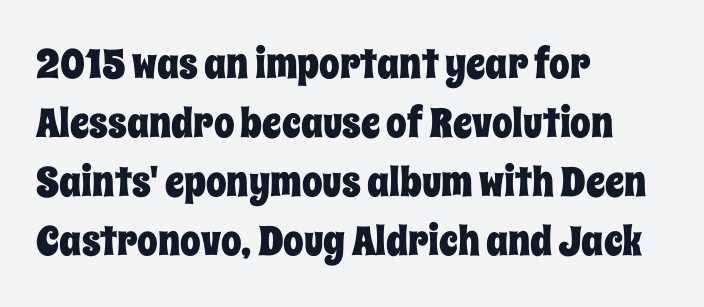
The image shows 41 px condensed type, upright; set left-aligned, normal line spacing (1.44x), normal letter spacing, not underlined; low stroke contrast and a large x-height.
